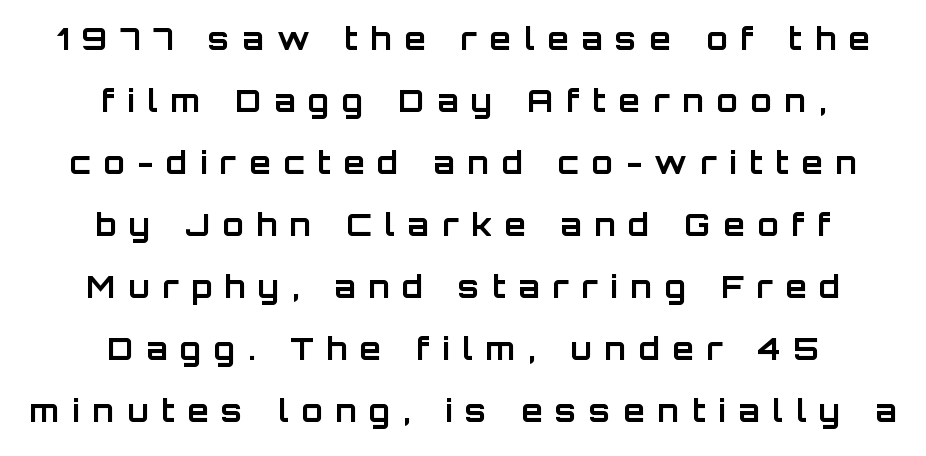
The image shows 31 px bold sans-serif type, upright; set centered, loose line spacing (2.0x), unusually wide letter spacing (+0.41 em), not underlined; low stroke contrast and a large x-height.
